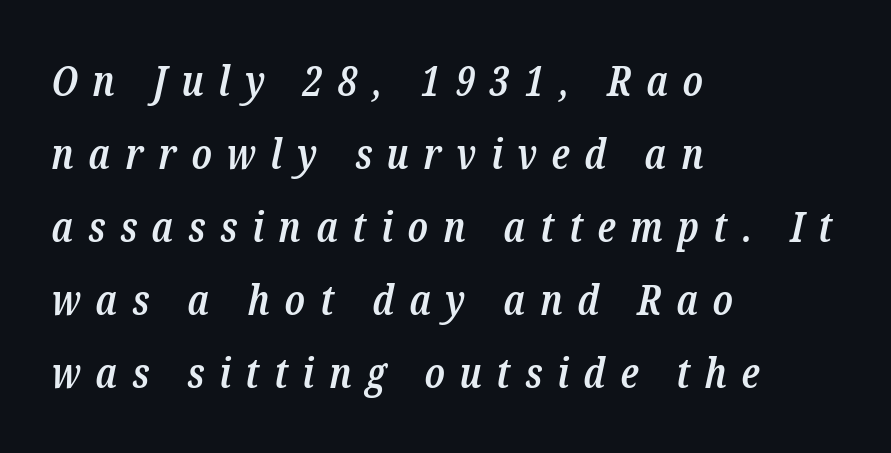
The image shows 42 px semibold, condensed serif type, italic (leaning right); set left-aligned, line spacing 1.74x, unusually wide letter spacing (+0.35 em), not underlined; low stroke contrast and a medium x-height.
